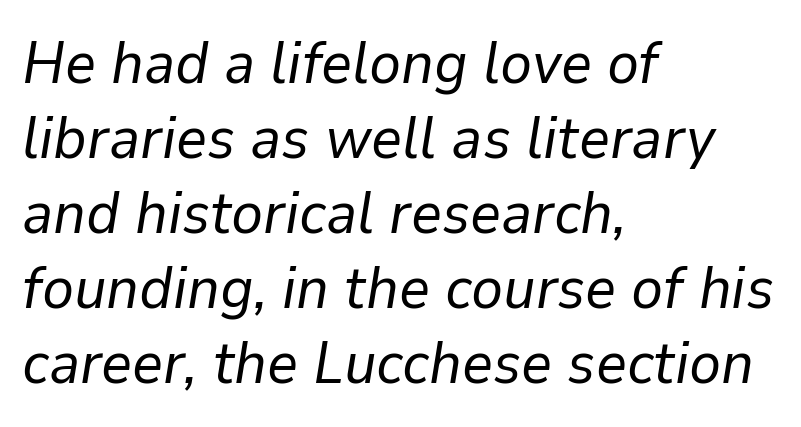
The image shows 60 px regular-weight type, italic (leaning right); set left-aligned, normal line spacing (1.25x), normal letter spacing, not underlined; low stroke contrast and a medium x-height.
